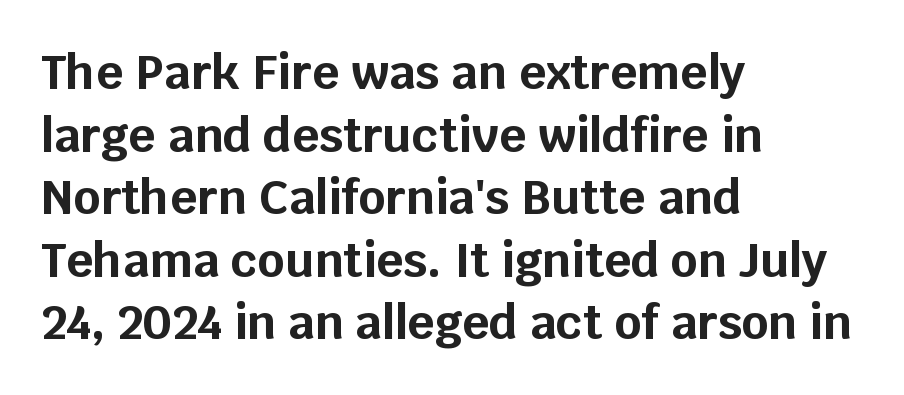
Q: Is the text bold? A: Yes.
Q: Is the text italic (slanted)? A: No, it is upright.
Q: Is the typeface a serif or a sans-serif typeface? A: Sans-serif.
Q: Is the text underlined? A: No.
Q: How is the paragraph aligned? A: Left-aligned.
Q: Is the spacing between letters normal or unusually wide? A: Normal.
Q: Is the spacing between lines tight, normal or loose? A: Normal.
Q: Width (condensed, normal, or wide)? A: Normal.
Q: Stroke contrast? A: Low.
Q: x-height? A: Large.
Q: Monospaced? A: No.
